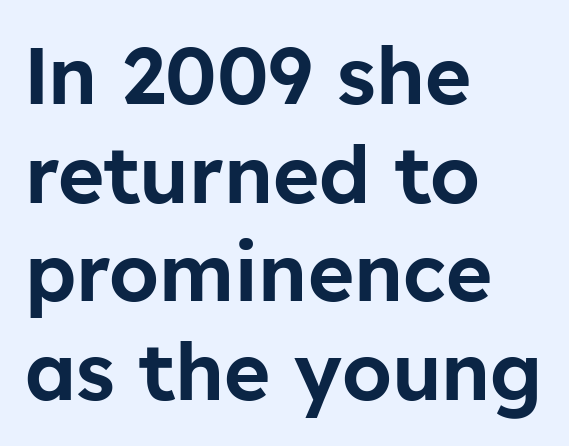
Varying glyph widths throughout — classic text-font behaviour. This sample keeps an unexceptional amount of space between lines. Layout note: lines flush left. Grotesque or geometric, the face here clearly has no serifs. Compared with typical body copy, the letter spacing here is the same.
